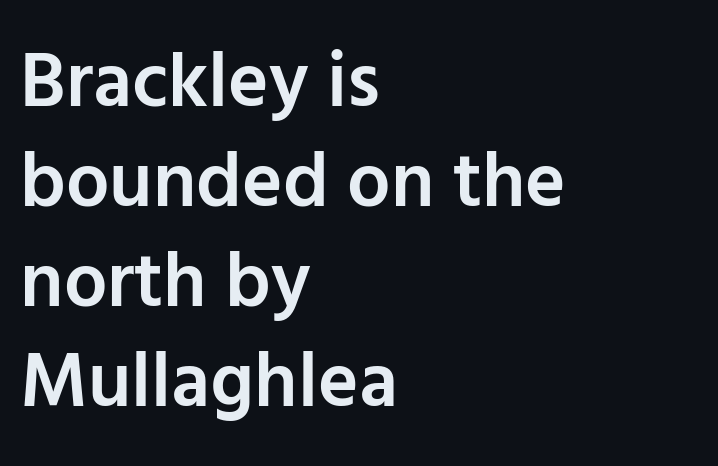
Nothing sits at the stroke ends, so this counts as sans-serif. Honestly, the row spacing looks completely unremarkable. Check the space under the baseline: it is left empty. The letterforms sit shoulder to shoulder at normal distance. Bold? Not quite — semibold, heavier than regular but stopping short. Line beginnings align vertically; line endings do not.
